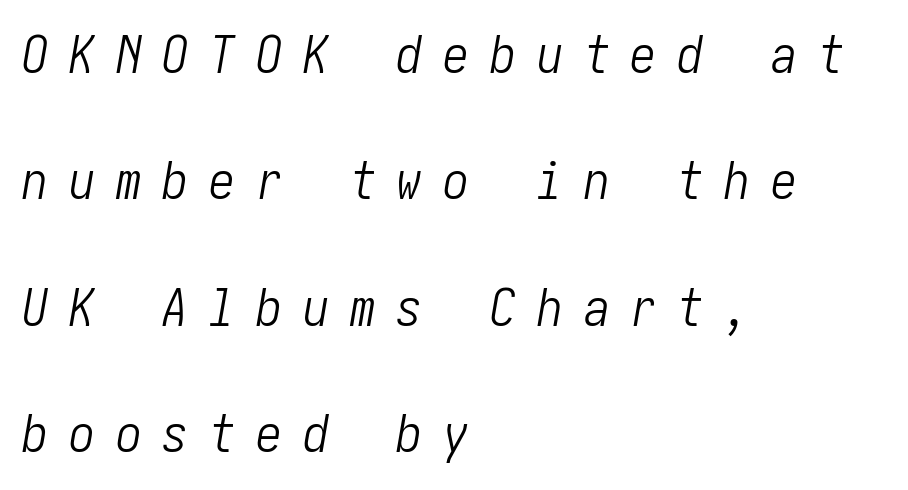
Stems here are at most as thick as an everyday book face. Every character sits at an angle, as italics do. This rendering uses left alignment, leaving the right contour irregular. Beneath every word, the page is bare.
